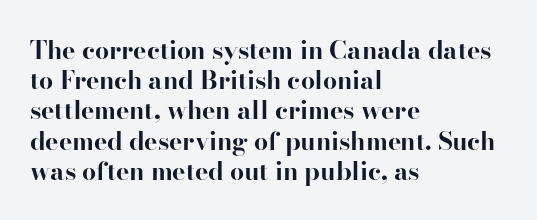
The passage shown is emphatically bold. The space directly below the letters is spotless. Tracking here is standard; glyphs follow each other at the usual distance. Where is the straight margin? On the left.
